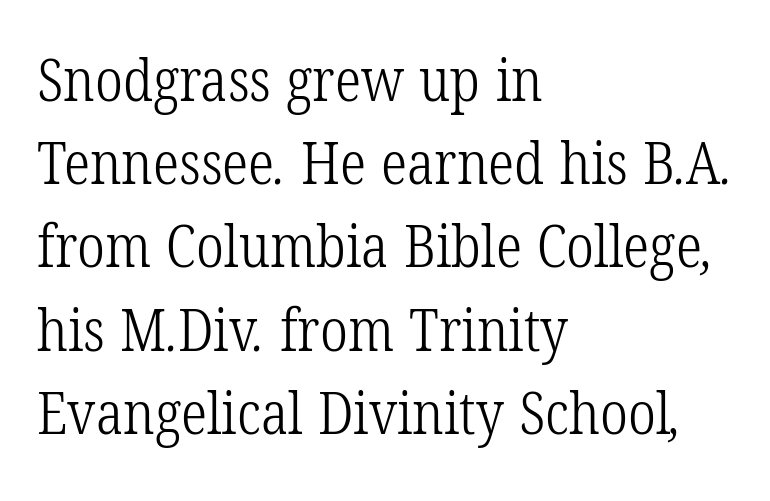
Q: Is the text bold? A: No.
Q: Is the typeface a serif or a sans-serif typeface? A: Serif.
Q: Is the text underlined? A: No.
Q: How is the paragraph aligned? A: Left-aligned.
Q: Is the spacing between letters normal or unusually wide? A: Normal.
Q: Is the spacing between lines tight, normal or loose? A: Normal.
Q: Width (condensed, normal, or wide)? A: Condensed.
Q: Stroke contrast? A: Low.
Q: x-height? A: Medium.
Q: Monospaced? A: No.
